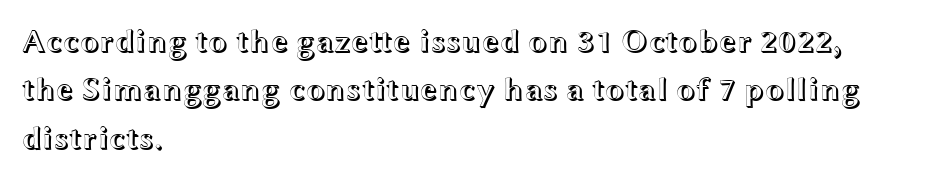
The image shows 32 px wide type, upright; set left-aligned, normal line spacing (1.51x), normal letter spacing, not underlined; a medium x-height.
